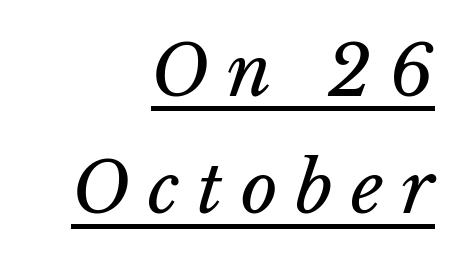
{"bold": "no", "weight": "regular", "width": "normal", "stroke_contrast": "low", "x_height": "medium", "monospaced": "no", "underline": "yes", "align": "right", "line_spacing": "normal", "line_spacing_ratio": 1.65, "letter_spacing": "wide", "letter_spacing_em": 0.25, "glyph_px": 71}
